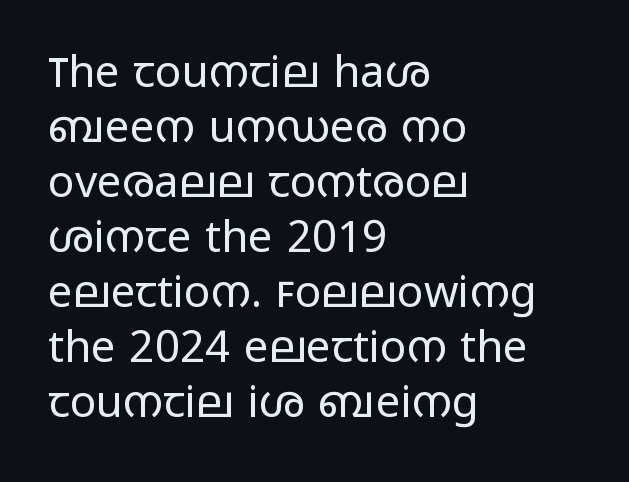
Compared with typical paragraphs, the rows here are spaced about the same. This is sans-serif lettering, the kind often seen on screens and signage. The letters look calm and open, with moderate or lighter stems. Each word holds together tightly as a unit, with standard inter-letter gaps. The lines are quadded left. Check under the words: just untouched page.
